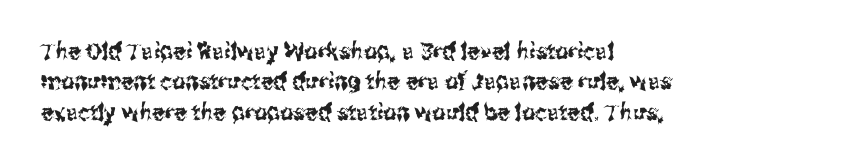
Q: Is the text italic (slanted)? A: No, it is upright.
Q: Is the text underlined? A: No.
Q: How is the paragraph aligned? A: Left-aligned.
Q: Is the spacing between letters normal or unusually wide? A: Normal.
Q: Is the spacing between lines tight, normal or loose? A: Normal.
